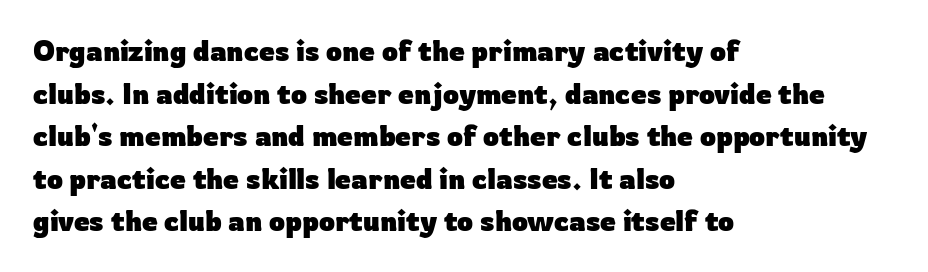
The image shows 28 px heavy sans-serif type, upright; set left-aligned, normal line spacing (1.52x), normal letter spacing, not underlined; low stroke contrast and a medium x-height.
